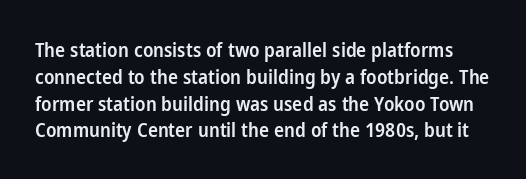
{"italic": "no", "bold": "semi", "underline": "no", "line_spacing": "normal", "line_spacing_ratio": 1.34, "letter_spacing": "normal", "letter_spacing_em": 0.0, "glyph_px": 20}
